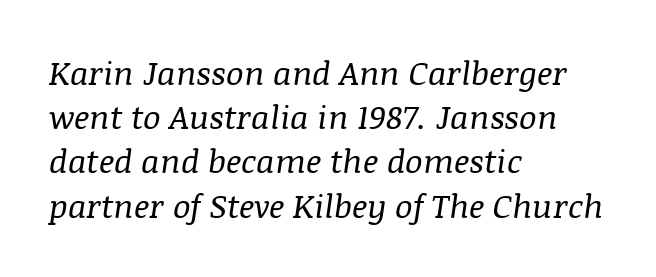
{"serif": "yes", "italic": "yes", "lean": "right", "slant_degrees": 8, "bold": "no", "weight": "regular", "width": "normal", "stroke_contrast": "medium", "x_height": "large", "monospaced": "no", "underline": "no", "align": "left", "line_spacing": "normal", "line_spacing_ratio": 1.34, "letter_spacing": "normal", "letter_spacing_em": 0.0, "glyph_px": 33}
